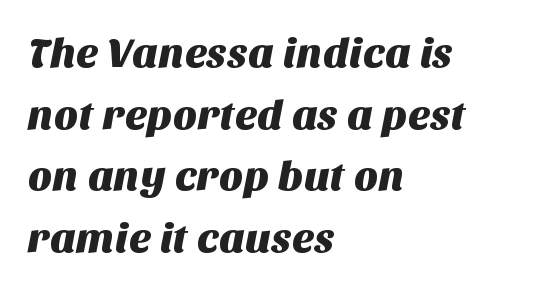
{"serif": "no", "width": "normal", "stroke_contrast": "medium", "x_height": "large", "monospaced": "no", "underline": "no", "align": "left", "line_spacing": "normal", "line_spacing_ratio": 1.47, "letter_spacing": "normal", "letter_spacing_em": 0.0, "glyph_px": 42}
